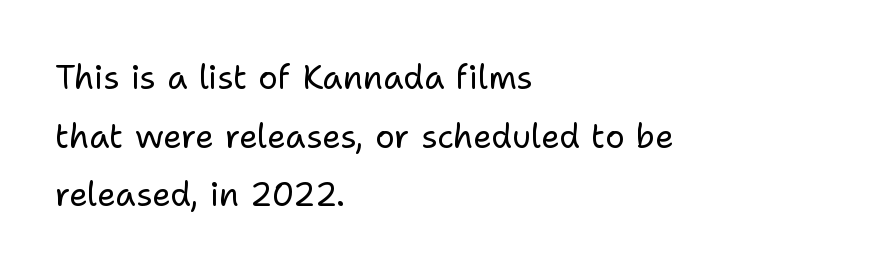
Q: Is the text bold? A: No.
Q: Is the text italic (slanted)? A: No, it is upright.
Q: Is the typeface a serif or a sans-serif typeface? A: Sans-serif.
Q: Is the text underlined? A: No.
Q: How is the paragraph aligned? A: Left-aligned.
Q: Is the spacing between letters normal or unusually wide? A: Normal.
Q: Width (condensed, normal, or wide)? A: Normal.
Q: Stroke contrast? A: Low.
Q: x-height? A: Medium.
Q: Monospaced? A: No.
